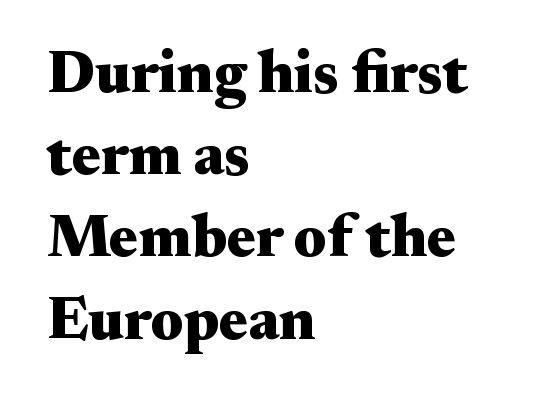
What kind of face is this? One with serifs. Check under the words: just untouched page. The rendering anchors every line to the left-hand side. The passage shown is typed in a proportional face where columns would drift.
